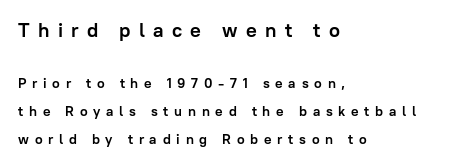
{"italic": "no", "bold": "yes", "underline": "no", "align": "left", "line_spacing": "loose", "line_spacing_ratio": 1.99, "letter_spacing": "wide", "letter_spacing_em": 0.41, "larger_block": "first", "size_ratio": 1.43, "glyph_px": 20}
